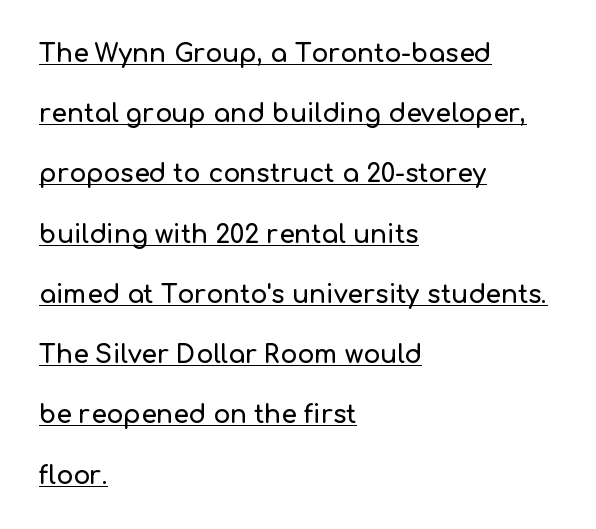
{"italic": "no", "underline": "yes", "align": "left", "line_spacing": "loose", "line_spacing_ratio": 2.41, "letter_spacing": "normal", "letter_spacing_em": 0.0, "glyph_px": 25}
